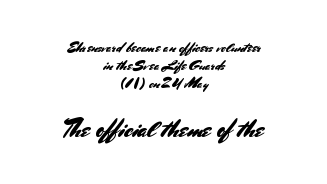
The image shows 24 px text type; set centered, normal line spacing (1.3x), normal letter spacing, not underlined; the second (bottom) block is 1.71x larger.
